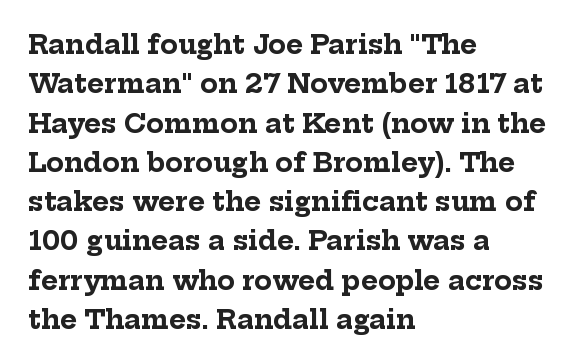
The image shows 26 px bold type, upright; set left-aligned, normal line spacing (1.51x), normal letter spacing, not underlined.
